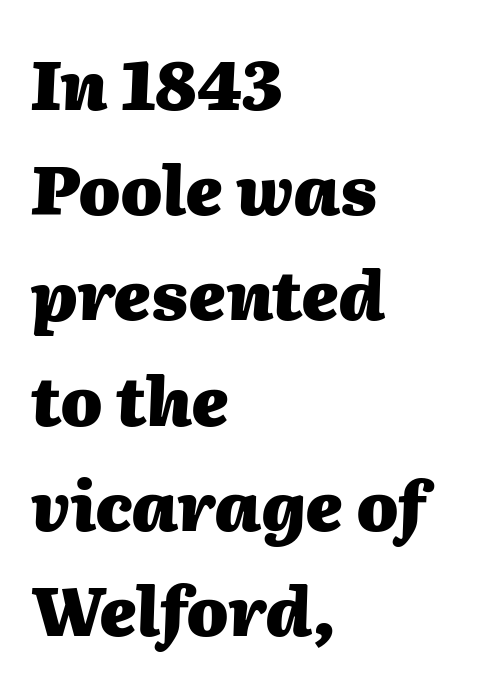
Q: Is the text bold? A: Yes.
Q: Is the text italic (slanted)? A: Yes, it leans right by about 2 degrees.
Q: Is the text underlined? A: No.
Q: How is the paragraph aligned? A: Left-aligned.
Q: Is the spacing between letters normal or unusually wide? A: Normal.
Q: Is the spacing between lines tight, normal or loose? A: Normal.
Q: Width (condensed, normal, or wide)? A: Normal.
Q: Stroke contrast? A: Medium.
Q: x-height? A: Medium.
Q: Monospaced? A: No.
